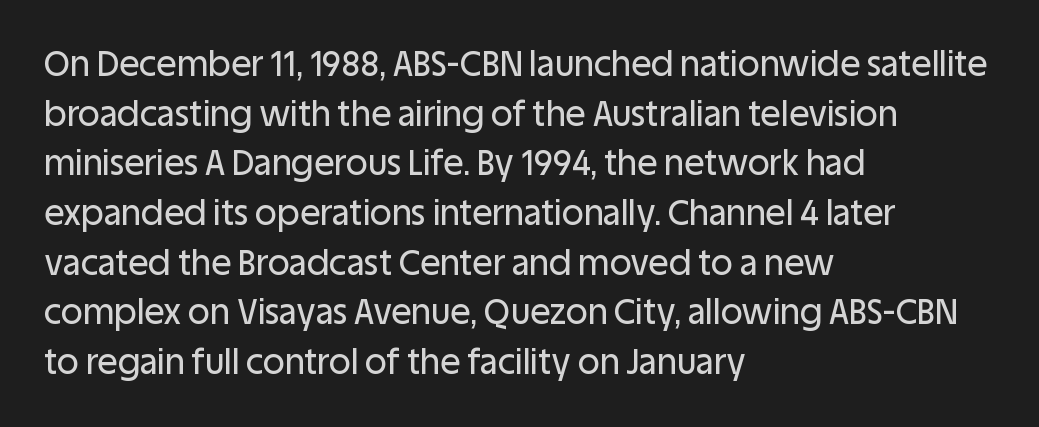
The image shows 34 px sans-serif type, upright; set left-aligned, normal line spacing (1.46x), normal letter spacing, not underlined; low stroke contrast and a large x-height.
